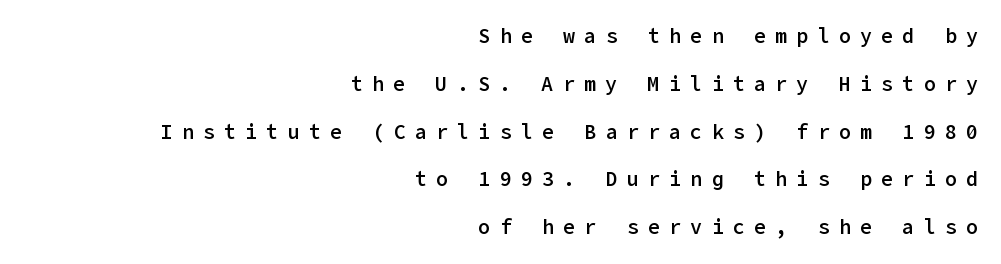
Q: Is the text bold? A: Semi-bold.
Q: Is the text italic (slanted)? A: No, it is upright.
Q: Is the text underlined? A: No.
Q: How is the paragraph aligned? A: Right-aligned.
Q: Is the spacing between letters normal or unusually wide? A: Unusually wide.
Q: Is the spacing between lines tight, normal or loose? A: Loose.
